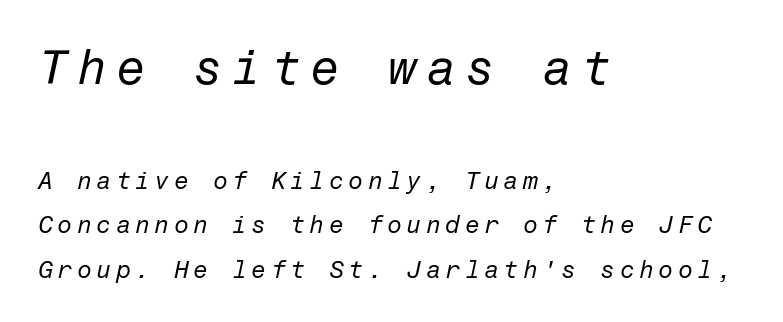
The image shows 48 px regular-weight type, italic (leaning right); set left-aligned, line spacing 1.86x, not underlined; the first (top) block is 2.0x larger; low stroke contrast and a medium x-height.
